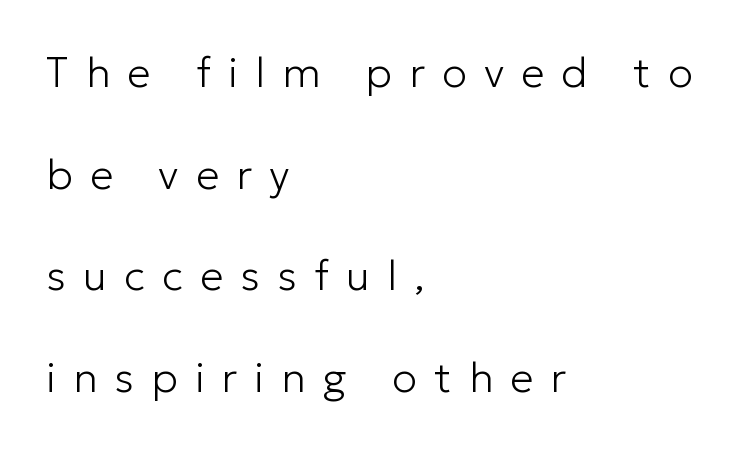
The image shows 42 px light sans-serif type, upright; set left-aligned, loose line spacing (2.42x), unusually wide letter spacing (+0.41 em), not underlined; low stroke contrast and a medium x-height.
